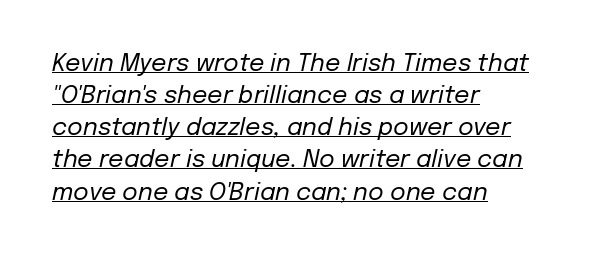
The typesetter has applied underlining to the passage shown. Stroke mass is kept to a normal reading level or below. There is no visible air inserted between adjacent glyphs. The axis of the letterforms is tilted away from vertical. These lines stack with their left ends in a neat column.
